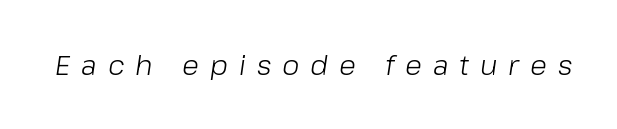
{"italic": "yes", "lean": "right", "slant_degrees": 8, "bold": "no", "weight": "light", "width": "normal", "stroke_contrast": "low", "x_height": "medium", "monospaced": "no", "underline": "no", "letter_spacing": "wide", "letter_spacing_em": 0.39, "glyph_px": 28}
